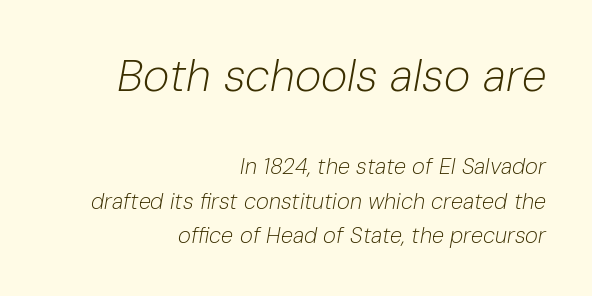
{"italic": "yes", "lean": "right", "slant_degrees": 10, "bold": "no", "weight": "light", "width": "normal", "stroke_contrast": "low", "x_height": "medium", "monospaced": "no", "underline": "no", "align": "right", "line_spacing": "normal", "line_spacing_ratio": 1.56, "letter_spacing": "normal", "letter_spacing_em": 0.0, "larger_block": "first", "size_ratio": 2.05, "glyph_px": 45}
